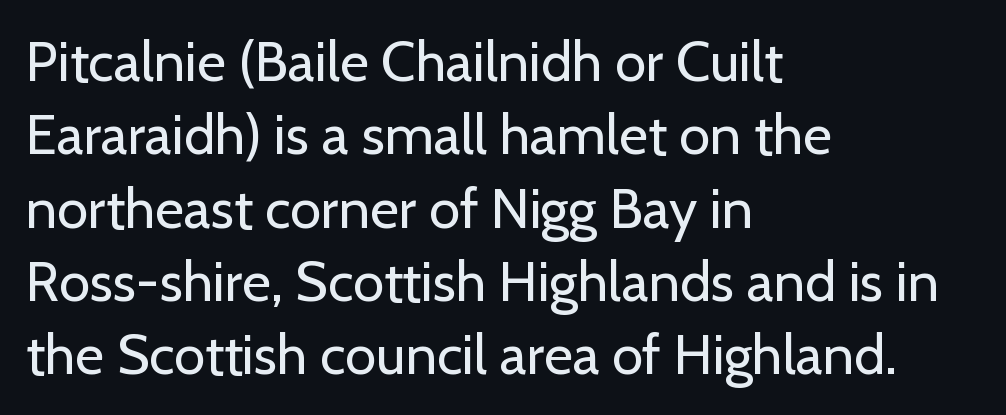
Descenders hang freely into open space. Each letter keeps its own natural width here, so spacing adapts to shape. No letter is thick-stroked: the sample isn't bold. Posture: upright roman.
